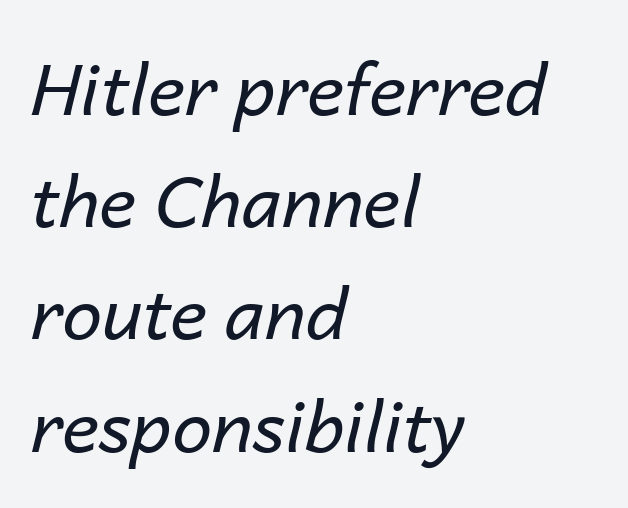
{"italic": "yes", "lean": "right", "slant_degrees": 14, "bold": "no", "weight": "regular", "width": "normal", "stroke_contrast": "low", "x_height": "medium", "monospaced": "no", "underline": "no", "align": "left", "line_spacing": "normal", "line_spacing_ratio": 1.58, "letter_spacing": "normal", "letter_spacing_em": 0.0, "glyph_px": 71}
